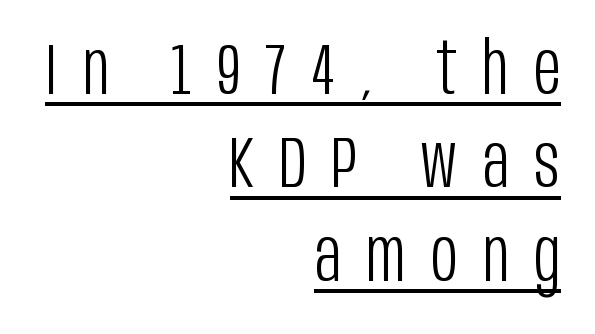
Q: Is the text bold? A: No.
Q: Is the text italic (slanted)? A: No, it is upright.
Q: Is the typeface a serif or a sans-serif typeface? A: Sans-serif.
Q: Is the text underlined? A: Yes.
Q: How is the paragraph aligned? A: Right-aligned.
Q: Is the spacing between letters normal or unusually wide? A: Unusually wide.
Q: Is the spacing between lines tight, normal or loose? A: Normal.
Q: Width (condensed, normal, or wide)? A: Condensed.
Q: Stroke contrast? A: Low.
Q: x-height? A: Large.
Q: Monospaced? A: No.
